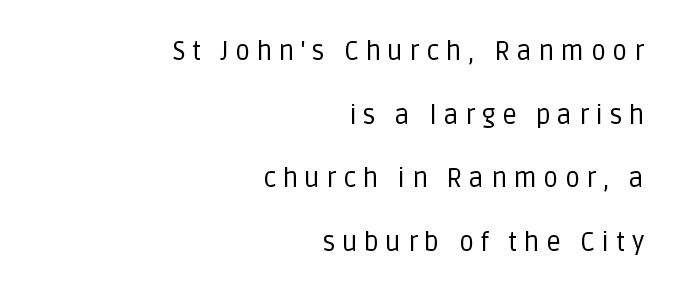
{"italic": "no", "bold": "no", "underline": "no", "align": "right", "line_spacing": "loose", "line_spacing_ratio": 2.45, "letter_spacing": "wide", "letter_spacing_em": 0.25, "glyph_px": 26}
